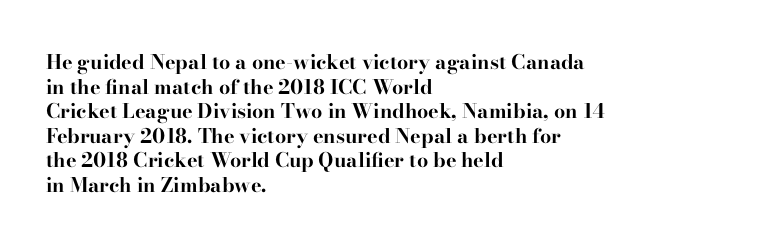
The foot of each line stays bare and open. The letters are bold, with thick, heavy strokes. The letters stand straight up with perfectly vertical stems. Compared with typical body copy, the letter spacing here is the same. These lines stack with their left ends in a neat column.
